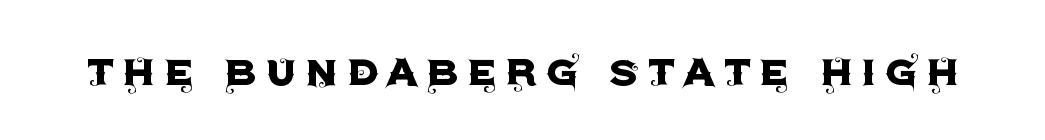
{"serif": "no", "italic": "no", "width": "normal", "x_height": "large", "monospaced": "no", "underline": "no", "glyph_px": 51}
